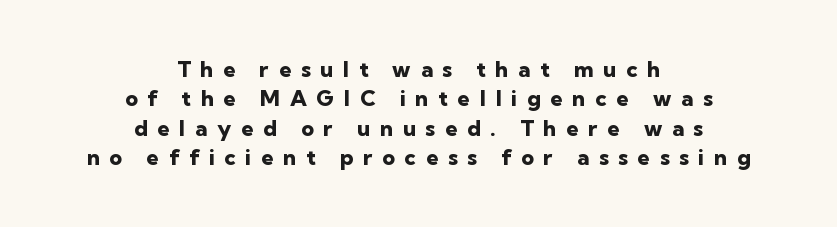
In terms of weight, the rendering is a true, heavy bold. How are the letters spaced? Widely, with obvious added tracking. Layout note: lines centered. Characters remain perfectly vertical along every line.
